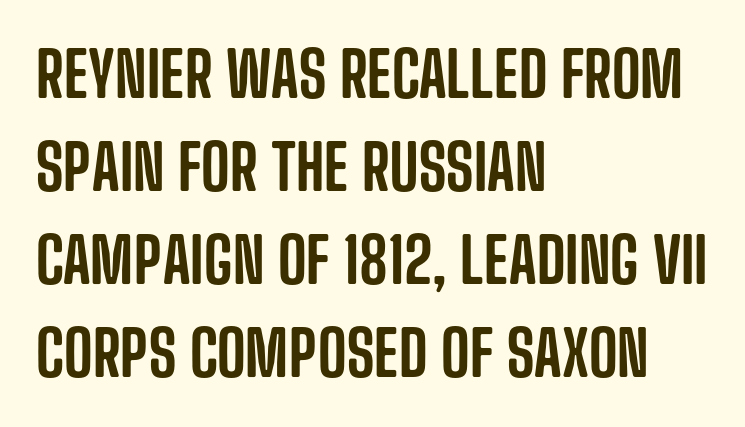
{"serif": "no", "italic": "no", "width": "condensed", "stroke_contrast": "low", "x_height": "large", "monospaced": "no", "underline": "no", "align": "left", "line_spacing": "normal", "line_spacing_ratio": 1.5, "letter_spacing": "normal", "letter_spacing_em": 0.0, "glyph_px": 62}
